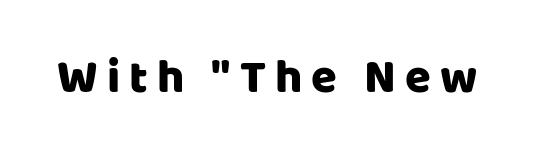
Q: Is the text italic (slanted)? A: No, it is upright.
Q: Is the typeface a serif or a sans-serif typeface? A: Sans-serif.
Q: Is the text underlined? A: No.
Q: Width (condensed, normal, or wide)? A: Normal.
Q: Stroke contrast? A: Low.
Q: x-height? A: Large.
Q: Monospaced? A: No.
